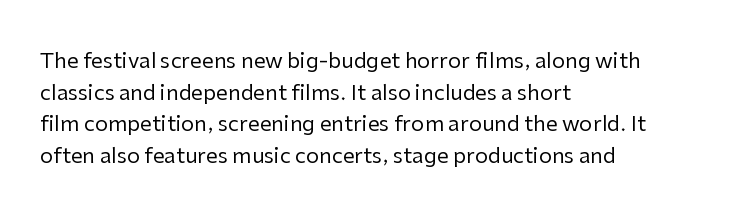
The image shows 21 px text type, upright; set left-aligned, normal line spacing (1.51x), normal letter spacing, not underlined.
